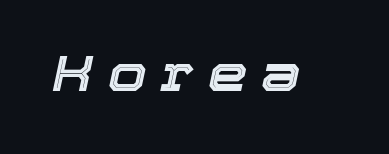
Spacing verdict: proportional, widths tailored to each character. Here the glyphs are tracked loosely, breaking word shapes into spaced letters. The rendering applies a slant to the glyphs. Lines of text with bare space underneath.
